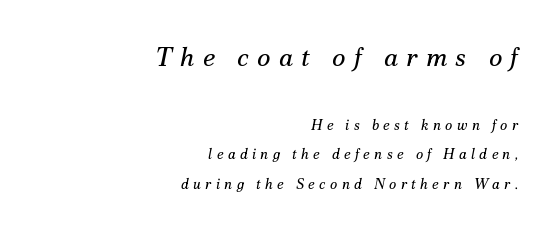
{"italic": "yes", "lean": "right", "slant_degrees": 12, "bold": "no", "underline": "no", "align": "right", "line_spacing": "loose", "line_spacing_ratio": 2.11, "letter_spacing": "wide", "letter_spacing_em": 0.31, "larger_block": "first", "size_ratio": 1.86, "glyph_px": 26}
